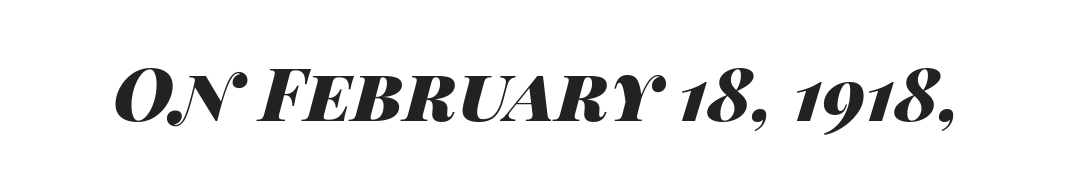
The image shows 74 px heavy, wide type, italic (leaning right); set normal letter spacing, not underlined; high stroke contrast and a large x-height.
